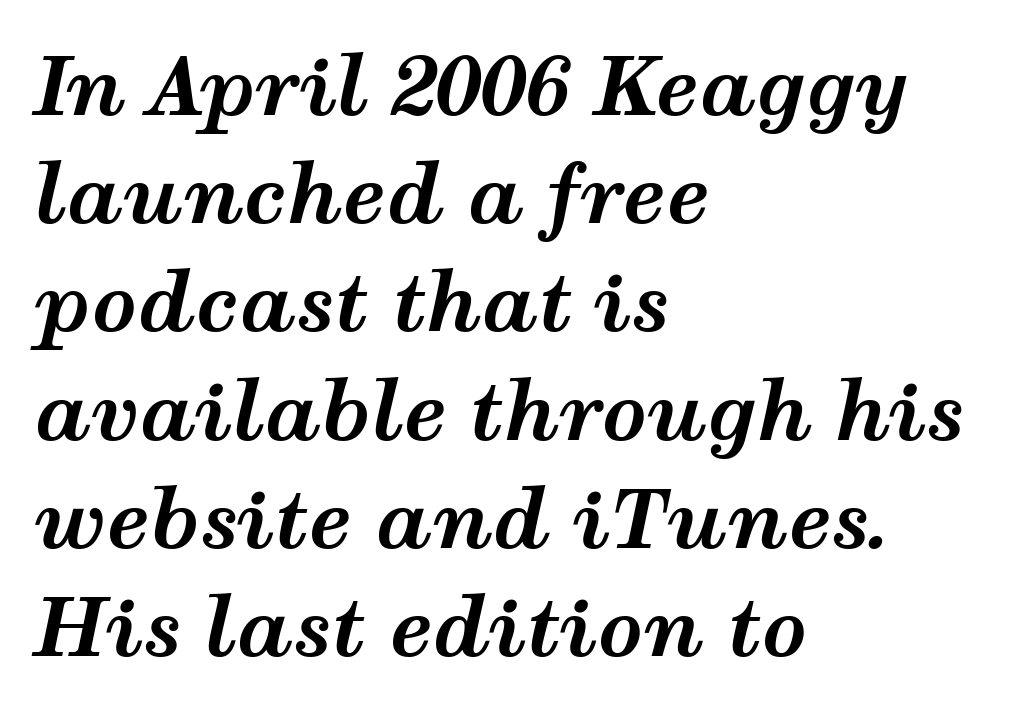
Each glyph is drawn with heavy, bold strokes. The rendering applies a slant to the glyphs. One-word summary of the alignment: left. Note the varied advance widths — an 'i' is clearly narrower than an 'm'. The space directly below the letters is spotless. The face used here is rendered with its standard letterfit.
